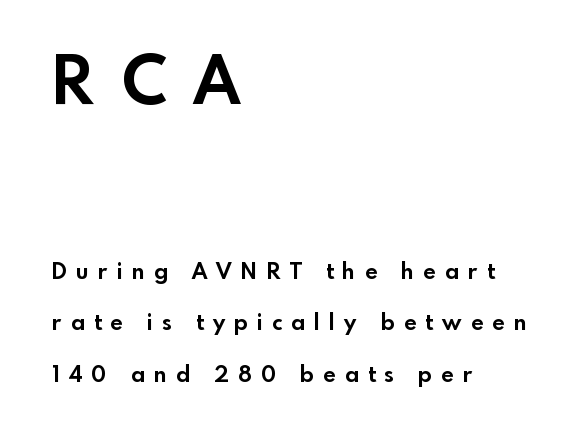
The foot of each line stays bare and open. Note the varied advance widths — an 'i' is clearly narrower than an 'm'. If you drew a ruler down the left edge, every line would touch it. Plenty of ink on the page — the face is bold. Rendered with straight, roman letterforms.
